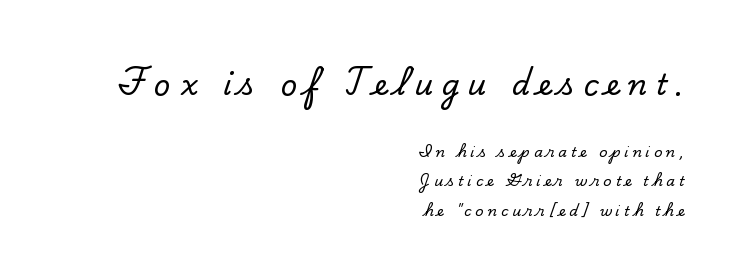
{"serif": "yes", "width": "normal", "stroke_contrast": "low", "x_height": "small", "monospaced": "no", "underline": "no", "align": "right", "line_spacing": "loose", "line_spacing_ratio": 2.1, "letter_spacing": "wide", "letter_spacing_em": 0.28, "larger_block": "first", "size_ratio": 2.07, "glyph_px": 29}
